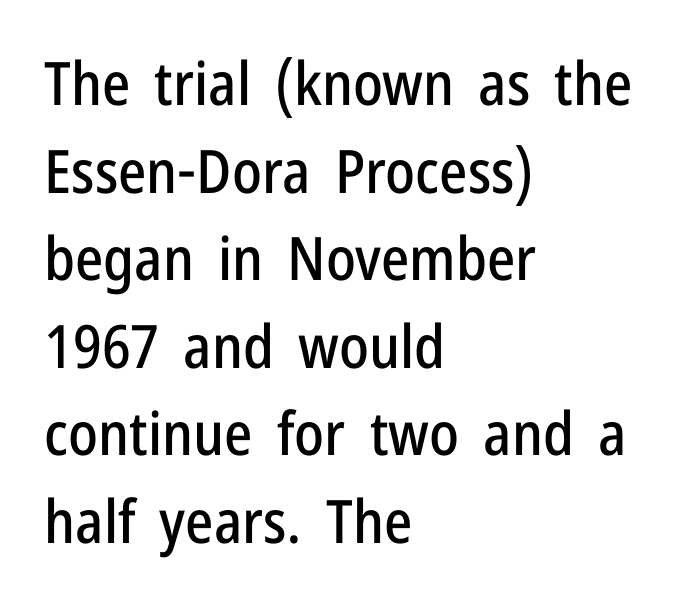
Leading matches the norm, producing a regular column. Honestly, there is no underline to notice here at all. Glyph-to-glyph distance matches everyday printed text. Note the varied advance widths — an 'i' is clearly narrower than an 'm'. This is the regular roman posture of the typeface.
